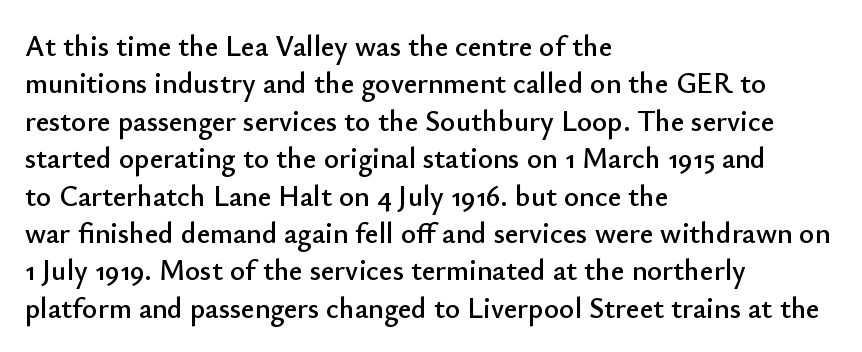
{"serif": "no", "italic": "no", "width": "normal", "stroke_contrast": "low", "x_height": "small", "monospaced": "no", "underline": "no", "align": "left", "line_spacing": "normal", "line_spacing_ratio": 1.29, "letter_spacing": "normal", "letter_spacing_em": 0.0, "glyph_px": 29}
